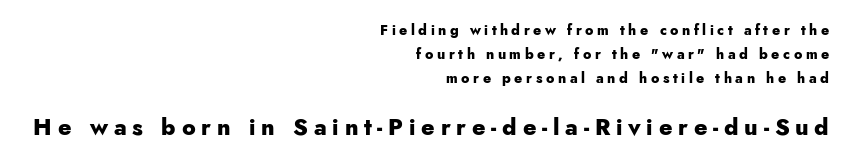
The image shows 23 px bold type, upright; set right-aligned, line spacing 1.71x, unusually wide letter spacing (+0.25 em), not underlined; the second (bottom) block is 1.64x larger.
